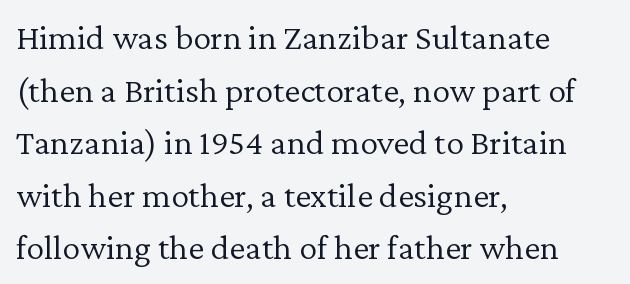
If you drew a line through each stem, it would be perfectly vertical. Each row of text sits above clean, open space. These lines are rendered in a variable-pitch font. The characters display serif detailing at their extremities. Vertically, the passage feels balanced, rows spaced as you'd expect. If you drew a ruler down the left edge, every line would touch it.
